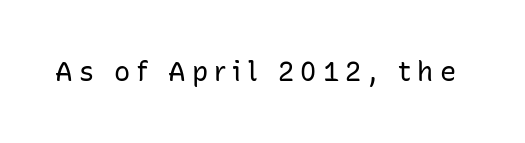
{"italic": "no", "bold": "no", "underline": "no", "letter_spacing": "wide", "letter_spacing_em": 0.23, "glyph_px": 27}
